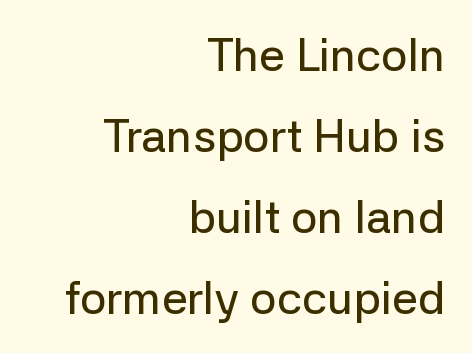
The image shows 46 px sans-serif type, upright; set right-aligned, line spacing 1.76x, normal letter spacing, not underlined; low stroke contrast and a medium x-height.
